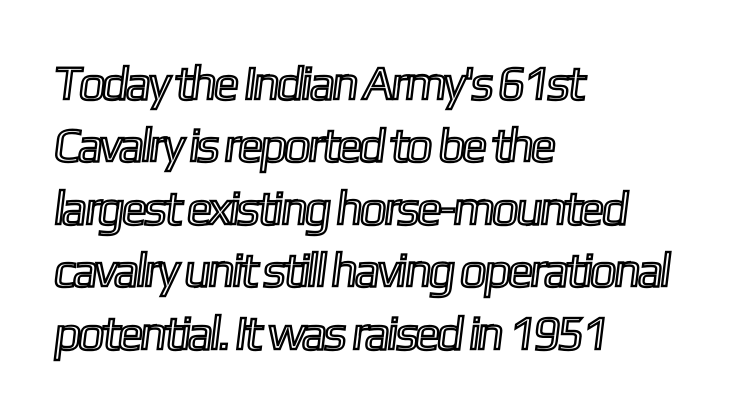
These lines are rendered in a variable-pitch font. In terms of leading, this rendering sits right in the middle. The space beneath each line is pristine and unruled. The passage is arranged the way most books set body copy — flush left. Default kerning and tracking; the words read as compact shapes.
